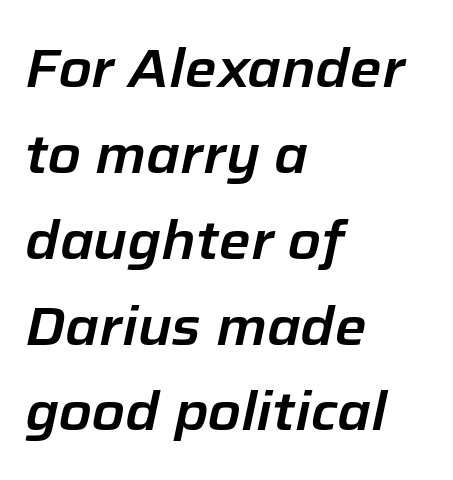
{"italic": "yes", "lean": "right", "slant_degrees": 12, "width": "normal", "stroke_contrast": "low", "x_height": "medium", "monospaced": "no", "underline": "no", "align": "left", "line_spacing": "normal", "line_spacing_ratio": 1.59, "letter_spacing": "normal", "letter_spacing_em": 0.0, "glyph_px": 54}
